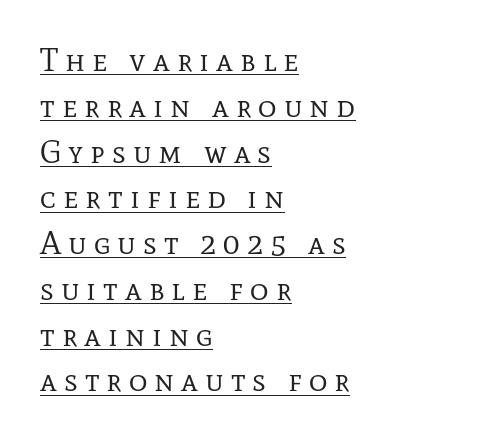
The image shows 32 px regular-weight serif type, upright; set left-aligned, normal line spacing (1.43x), unusually wide letter spacing (+0.22 em), underlined; low stroke contrast and a medium x-height.
